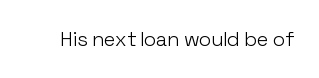
Posture: upright roman. Short note: letters normally spaced. The weight would be labelled regular, book, light, or lighter still. Lines of text with bare space underneath.
